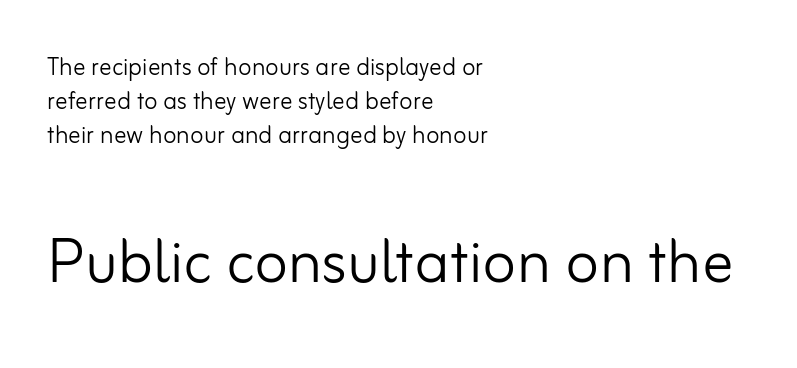
The image shows 78 px light sans-serif type, upright; set left-aligned, tight line spacing (1.09x), normal letter spacing, not underlined; the second (bottom) block is 2.52x larger; low stroke contrast and a small x-height.
